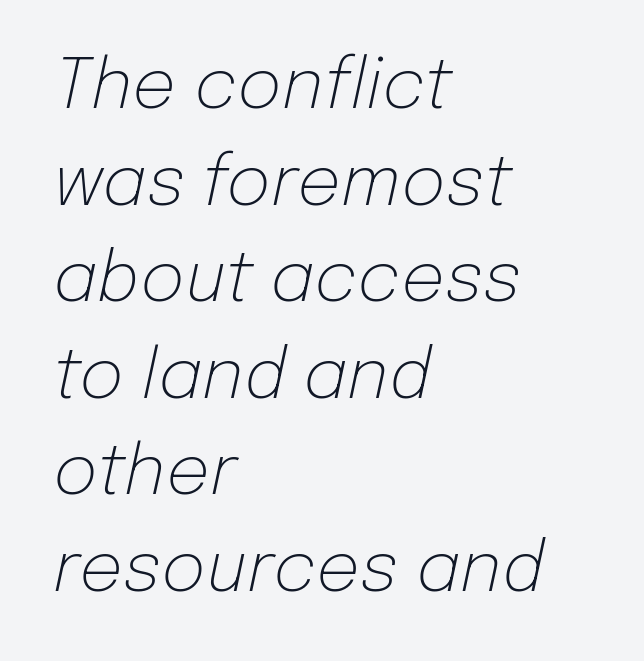
The image shows 69 px light type, italic (leaning right); set left-aligned, normal line spacing (1.4x), normal letter spacing, not underlined; low stroke contrast and a medium x-height.
